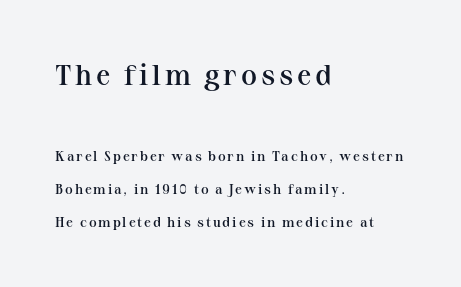
The passage shown is not underscored anywhere. Reading down the column, the eye jumps a long way to each next line. Is the block centered? No — it sits flush against the left margin. I'd call this a serif setting — the letters wear small feet.
